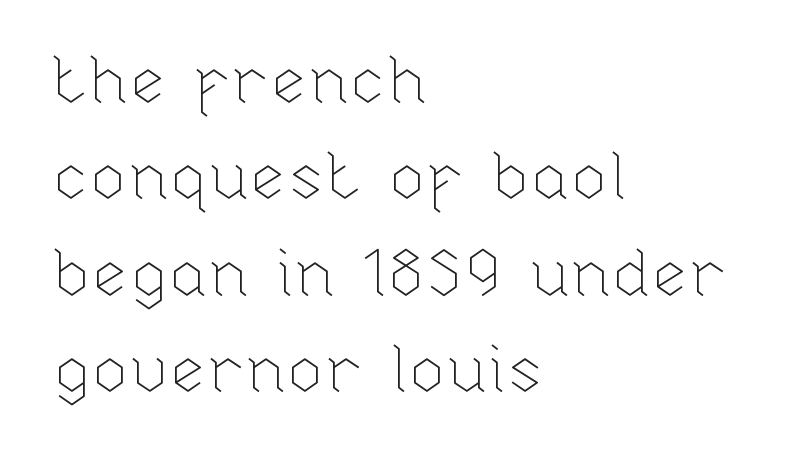
{"italic": "no", "bold": "no", "weight": "thin", "width": "normal", "stroke_contrast": "low", "x_height": "medium", "monospaced": "no", "underline": "no", "align": "left", "line_spacing": "normal", "line_spacing_ratio": 1.44, "letter_spacing": "normal", "letter_spacing_em": 0.0, "glyph_px": 67}
